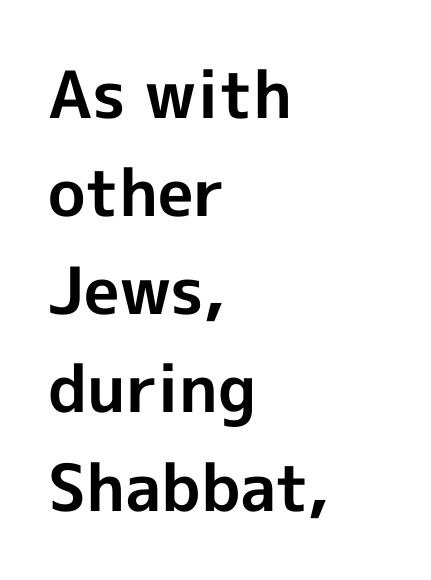
The image shows 65 px bold sans-serif type, upright; set left-aligned, normal line spacing (1.51x), normal letter spacing, not underlined; a medium x-height.
